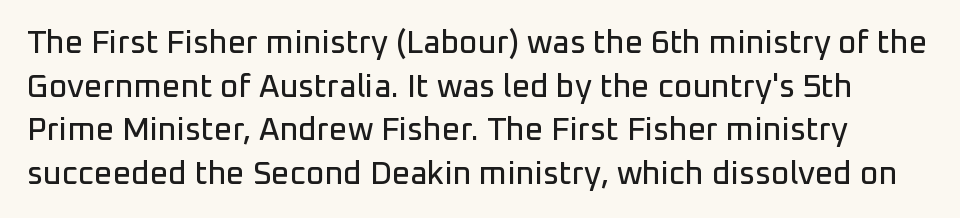
The specimen reads as upright at a glance. The string is rendered with underlining switched off. What's the leading like? Ordinary, nothing unusual. Examine the stroke ends and you'll find no serifs. Look at the tracking — it's just the regular setting, nothing added.
